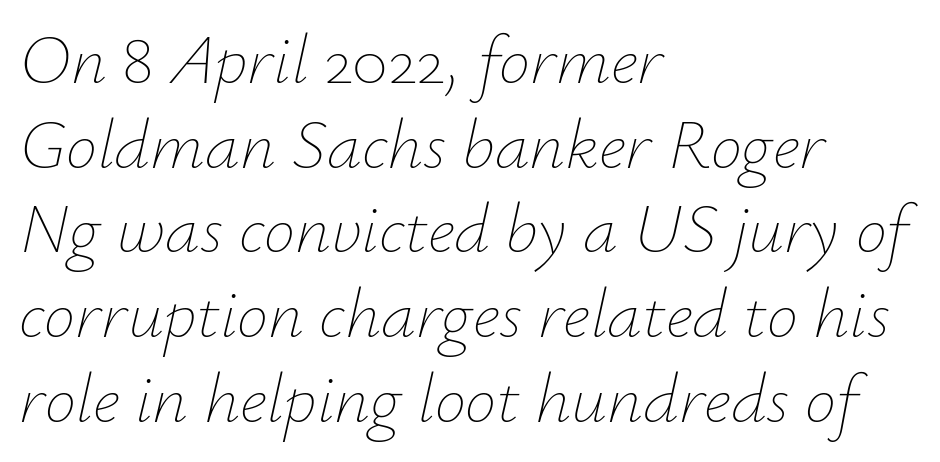
{"italic": "yes", "lean": "right", "slant_degrees": 12, "bold": "no", "weight": "thin", "width": "normal", "stroke_contrast": "low", "x_height": "small", "monospaced": "no", "underline": "no", "align": "left", "line_spacing_ratio": 1.21, "letter_spacing": "normal", "letter_spacing_em": 0.0, "glyph_px": 70}
